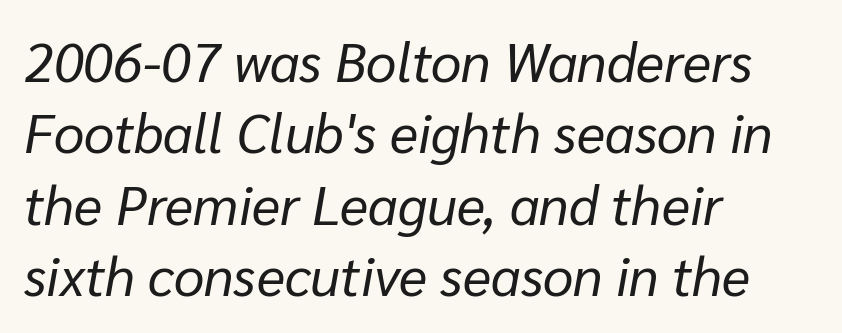
{"italic": "yes", "lean": "right", "slant_degrees": 10, "bold": "no", "weight": "regular", "width": "normal", "stroke_contrast": "low", "x_height": "medium", "monospaced": "no", "underline": "no", "align": "left", "line_spacing": "normal", "line_spacing_ratio": 1.32, "letter_spacing": "normal", "letter_spacing_em": 0.0, "glyph_px": 54}
